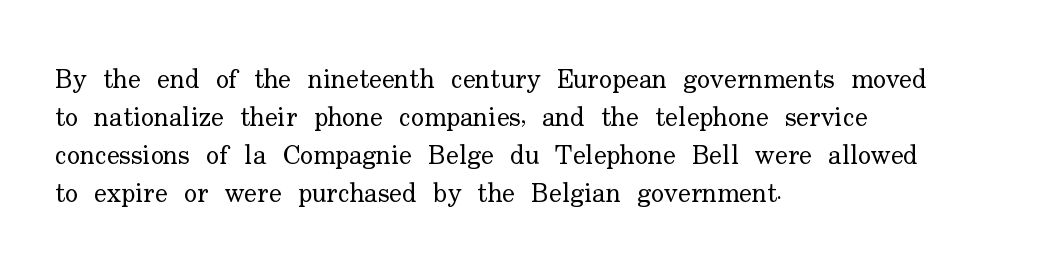
The image shows 27 px text type, upright; set left-aligned, normal line spacing (1.41x), normal letter spacing, not underlined.
